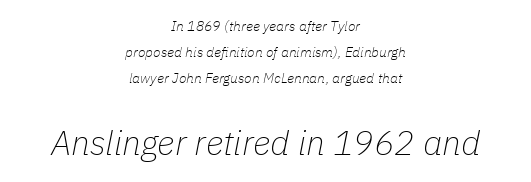
The image shows 34 px thin type, italic (leaning right); set centered, line spacing 1.84x, normal letter spacing, not underlined; the second (bottom) block is 2.43x larger; low stroke contrast and a medium x-height.
